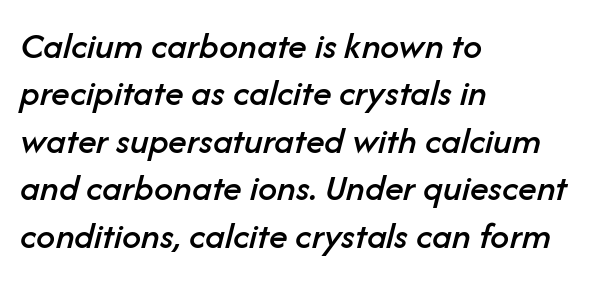
Q: Is the text italic (slanted)? A: Yes, it leans right by about 14 degrees.
Q: Is the text underlined? A: No.
Q: How is the paragraph aligned? A: Left-aligned.
Q: Is the spacing between letters normal or unusually wide? A: Normal.
Q: Is the spacing between lines tight, normal or loose? A: Normal.
Q: Width (condensed, normal, or wide)? A: Normal.
Q: Stroke contrast? A: Low.
Q: x-height? A: Medium.
Q: Monospaced? A: No.
